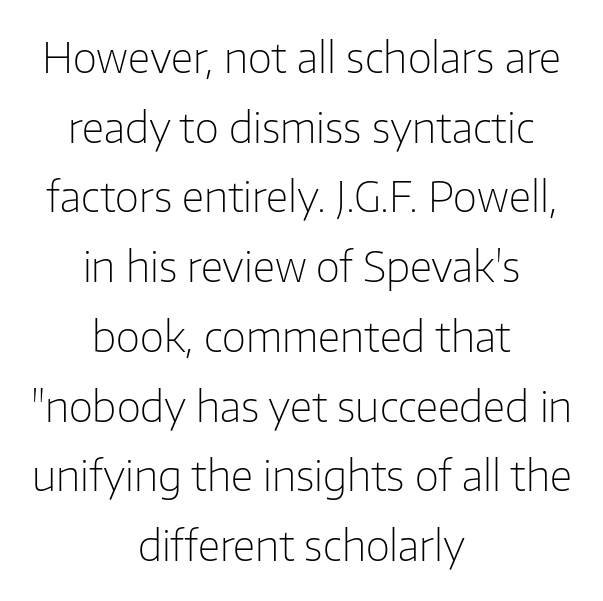
The image shows 42 px light sans-serif type, upright; set centered, normal line spacing (1.66x), normal letter spacing, not underlined; low stroke contrast and a medium x-height.
